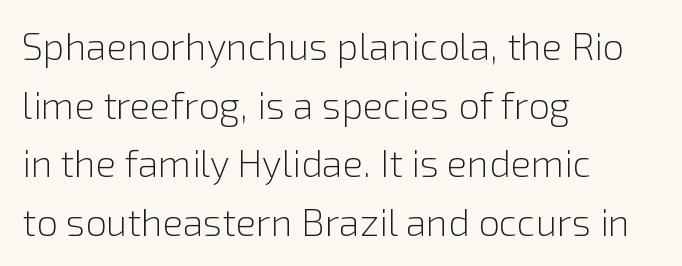
{"serif": "no", "italic": "no", "bold": "no", "weight": "light", "width": "normal", "stroke_contrast": "low", "x_height": "medium", "monospaced": "no", "underline": "no", "align": "left", "line_spacing": "normal", "line_spacing_ratio": 1.54, "letter_spacing": "normal", "letter_spacing_em": 0.0, "glyph_px": 38}
